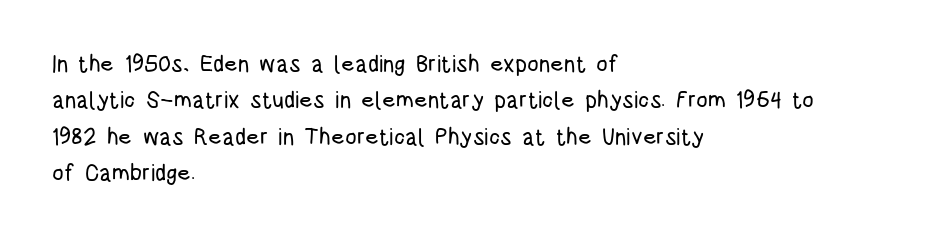
The image shows 23 px text type, upright; set left-aligned, normal line spacing (1.58x), normal letter spacing, not underlined.
